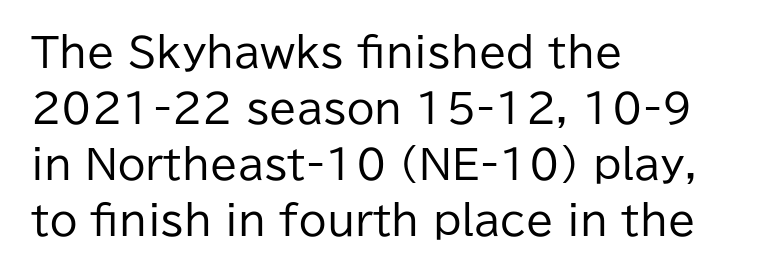
{"serif": "no", "italic": "no", "bold": "no", "weight": "regular", "width": "normal", "stroke_contrast": "low", "x_height": "medium", "monospaced": "no", "underline": "no", "align": "left", "line_spacing": "normal", "line_spacing_ratio": 1.4, "letter_spacing": "normal", "letter_spacing_em": 0.0, "glyph_px": 40}
